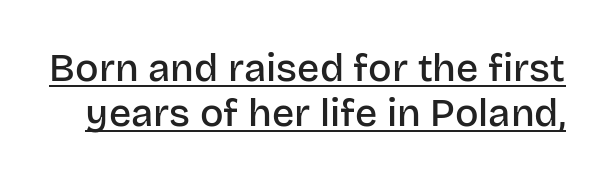
The image shows 39 px semibold sans-serif type, upright; set tight line spacing (1.15x), normal letter spacing, underlined; low stroke contrast and a large x-height.
